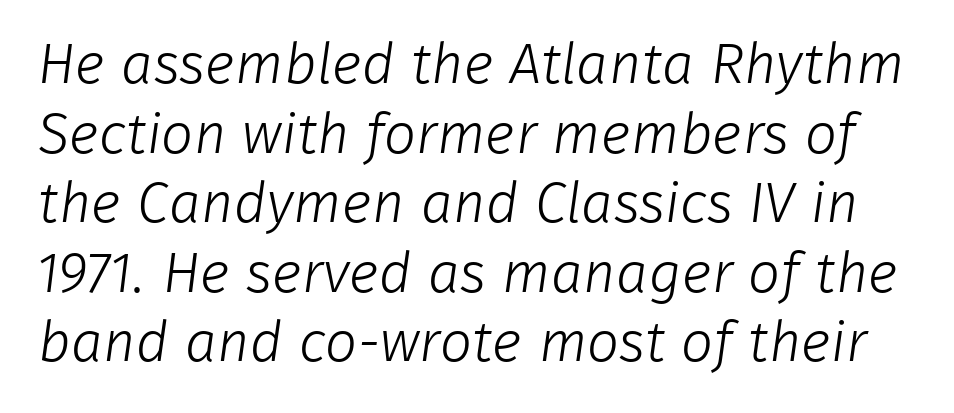
{"serif": "no", "bold": "no", "weight": "light", "width": "normal", "stroke_contrast": "low", "x_height": "medium", "monospaced": "no", "underline": "no", "line_spacing_ratio": 1.22, "letter_spacing": "normal", "letter_spacing_em": 0.0, "glyph_px": 57}
